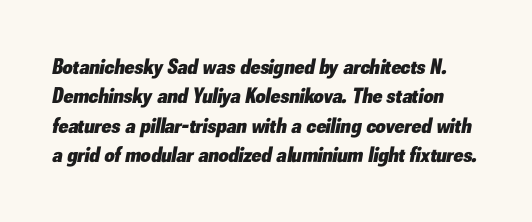
The image shows 22 px bold type, italic (leaning right); set normal line spacing (1.34x), normal letter spacing, not underlined.
